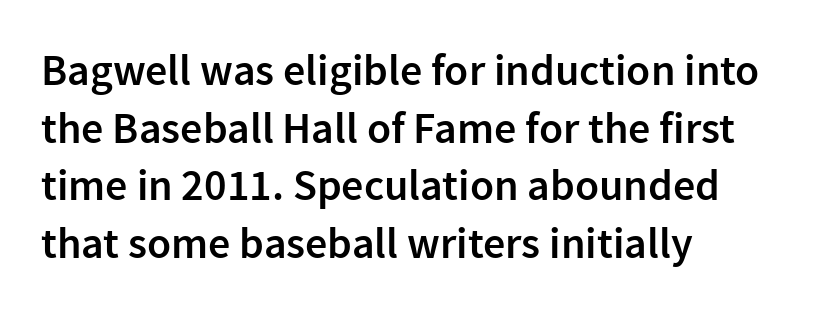
{"serif": "no", "italic": "no", "bold": "semi", "weight": "semibold", "width": "normal", "stroke_contrast": "low", "x_height": "medium", "monospaced": "no", "underline": "no", "align": "left", "line_spacing": "normal", "line_spacing_ratio": 1.31, "letter_spacing": "normal", "letter_spacing_em": 0.0, "glyph_px": 44}
